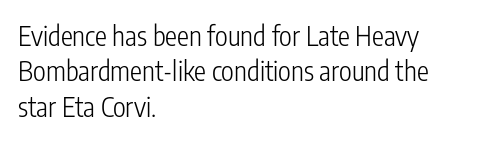
Line beginnings align vertically; line endings do not. The typography opts for an upright posture over an oblique one. Baseline-to-baseline distance is the conventional proportion of letter height. The characters are drawn with everyday or finer stroke widths. Here the glyphs are tracked normally, forming tight word shapes.
